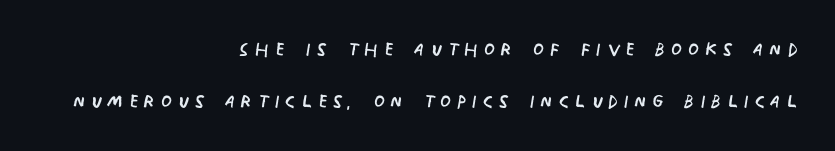
{"bold": "no", "underline": "no", "align": "right", "line_spacing": "loose", "line_spacing_ratio": 2.08, "letter_spacing": "wide", "letter_spacing_em": 0.22, "glyph_px": 25}
